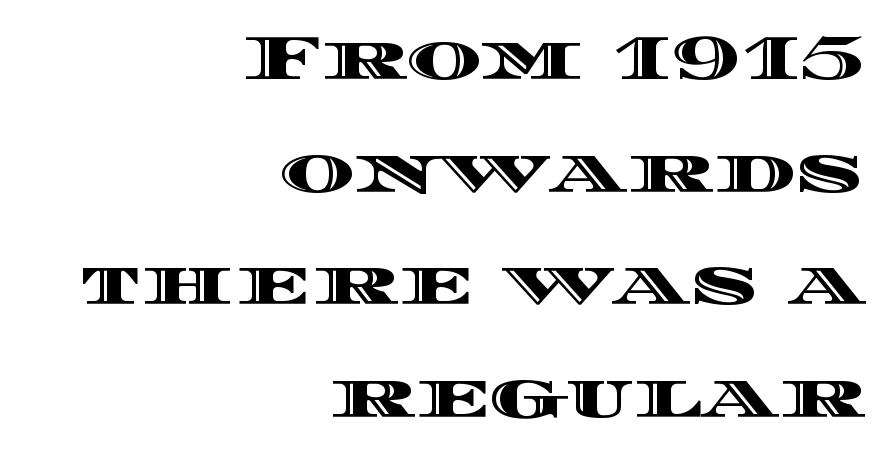
Leftover space on each line is placed entirely before the opening word. Check the space under the baseline: it is left empty. Proportional: the letters do not fall into vertical columns. Posture: vertical. Characters follow at the spacing the type designer built in.
